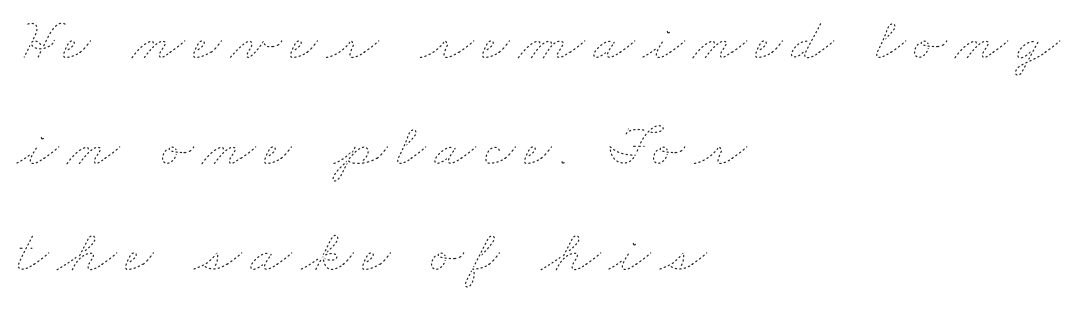
The image shows 61 px thin, wide type; set left-aligned, line spacing 1.74x, not underlined; low stroke contrast and a small x-height.
